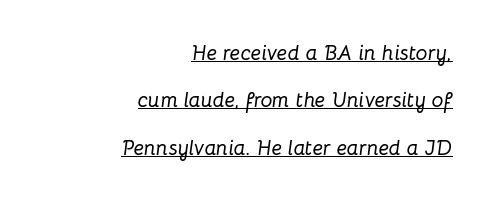
Q: Is the text italic (slanted)? A: Yes, it leans right by about 8 degrees.
Q: Is the text underlined? A: Yes.
Q: How is the paragraph aligned? A: Right-aligned.
Q: Is the spacing between letters normal or unusually wide? A: Normal.
Q: Is the spacing between lines tight, normal or loose? A: Loose.
